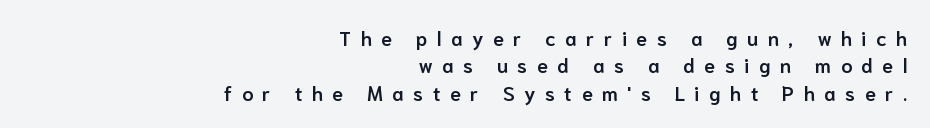
Line endings align vertically; line beginnings do not. Posture: straight, roman, zero tilt. Quick note: underline off. The type is letterspaced generously, with wide tracking. Typesetter's note: demi weight, one step under bold.
